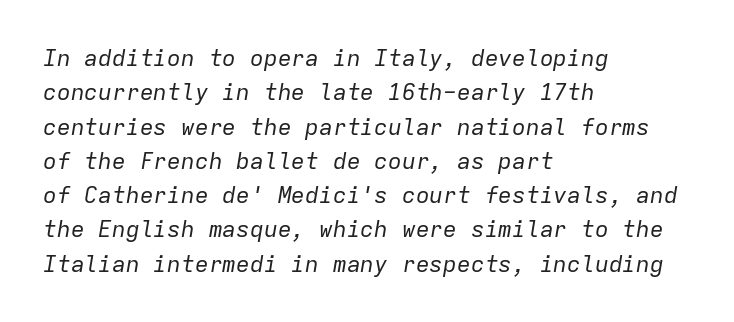
The image shows 23 px text type, italic (leaning right); set left-aligned, normal line spacing (1.49x), normal letter spacing, not underlined.
